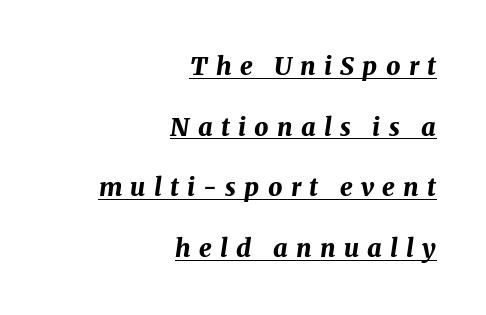
Q: Is the text bold? A: Yes.
Q: Is the text italic (slanted)? A: Yes, it leans right by about 8 degrees.
Q: Is the text underlined? A: Yes.
Q: How is the paragraph aligned? A: Right-aligned.
Q: Is the spacing between letters normal or unusually wide? A: Unusually wide.
Q: Is the spacing between lines tight, normal or loose? A: Loose.
